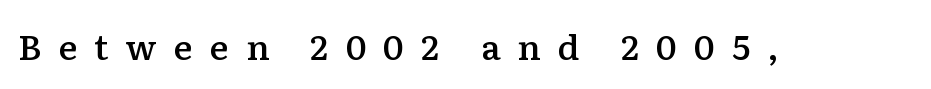
{"serif": "yes", "italic": "no", "bold": "semi", "weight": "semibold", "width": "normal", "stroke_contrast": "low", "x_height": "medium", "monospaced": "no", "underline": "no", "letter_spacing": "wide", "letter_spacing_em": 0.49, "glyph_px": 35}
